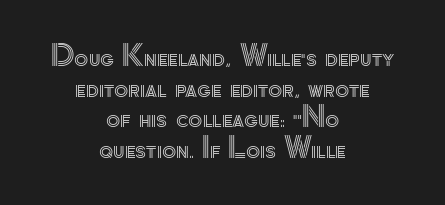
Compared with typical body copy, the letter spacing here is the same. This sample trades vertical openness for compactness between lines. Proportional: the letters do not fall into vertical columns. Compared with a flush-left layout, this one balances lines on the center instead.
